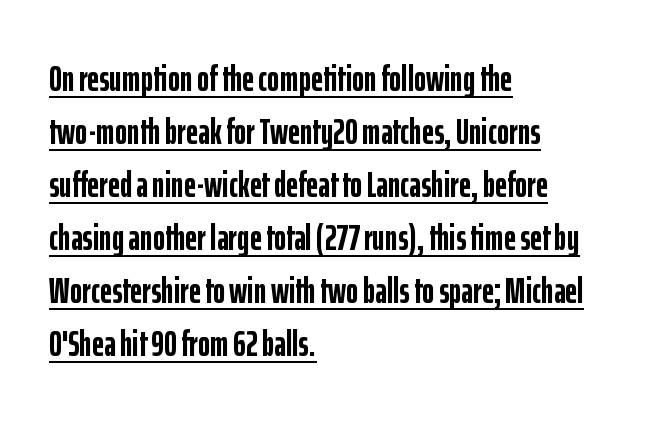
The image shows 37 px semibold, condensed sans-serif type, upright; set left-aligned, normal line spacing (1.43x), normal letter spacing, underlined; low stroke contrast and a medium x-height.
